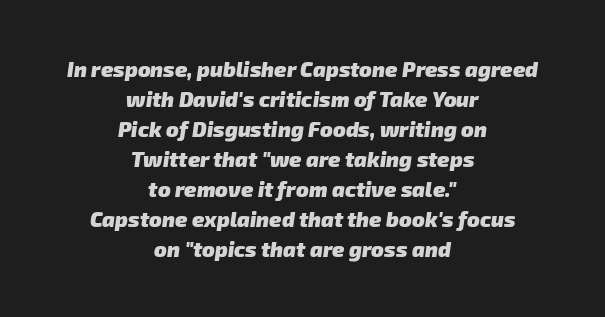
Q: Is the text bold? A: Yes.
Q: Is the text underlined? A: No.
Q: How is the paragraph aligned? A: Centered.
Q: Is the spacing between letters normal or unusually wide? A: Normal.
Q: Is the spacing between lines tight, normal or loose? A: Normal.
